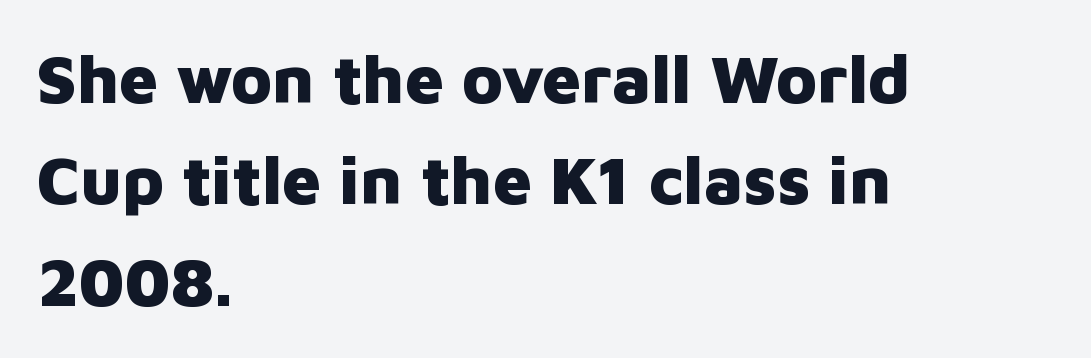
Strokes here are thick enough to call this a true bold. The letters advance in unequal steps, a hallmark of proportional type. Regular leading. No italicization has been applied; the sample stays upright. The paragraph has a hard left edge and a soft right edge. Is this a sans? Yes — the strokes have no serifs.
